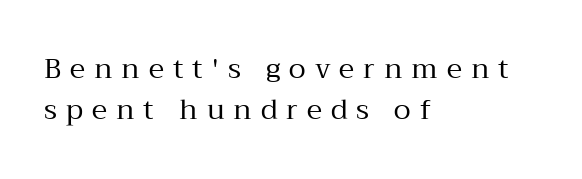
Q: Is the text bold? A: No.
Q: Is the text italic (slanted)? A: No, it is upright.
Q: Is the typeface a serif or a sans-serif typeface? A: Serif.
Q: Is the text underlined? A: No.
Q: How is the paragraph aligned? A: Left-aligned.
Q: Is the spacing between letters normal or unusually wide? A: Unusually wide.
Q: Is the spacing between lines tight, normal or loose? A: Normal.
Q: Width (condensed, normal, or wide)? A: Normal.
Q: Stroke contrast? A: Medium.
Q: x-height? A: Medium.
Q: Monospaced? A: No.
